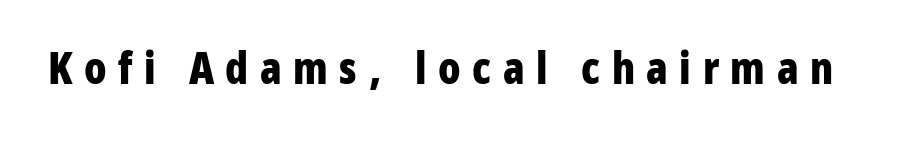
The type family on display is of the sans-serif kind. Glance below the letters and you will spot only blank space. The tracking reads as deliberately expanded to a designer's eye. The axis of the letterforms is exactly vertical. Spacing verdict: proportional, widths tailored to each character.
